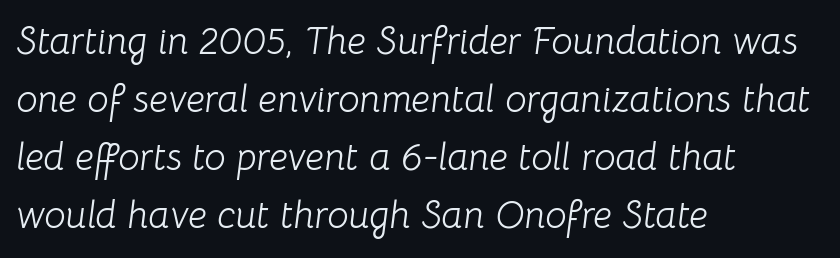
The image shows 38 px light type, italic (leaning right); set left-aligned, normal line spacing (1.53x), normal letter spacing, not underlined; low stroke contrast and a medium x-height.
